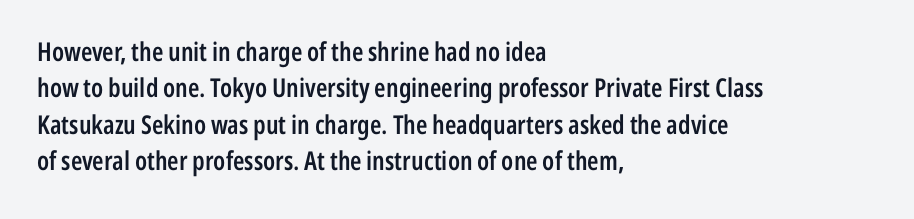
{"italic": "no", "bold": "semi", "underline": "no", "align": "left", "line_spacing": "normal", "line_spacing_ratio": 1.4, "letter_spacing": "normal", "letter_spacing_em": 0.0, "glyph_px": 26}
